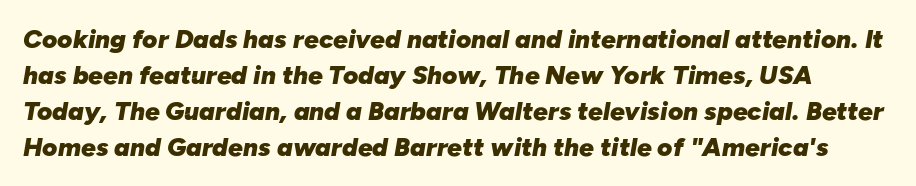
The image shows 26 px bold type, italic (leaning right); set normal line spacing (1.38x), normal letter spacing, not underlined.
